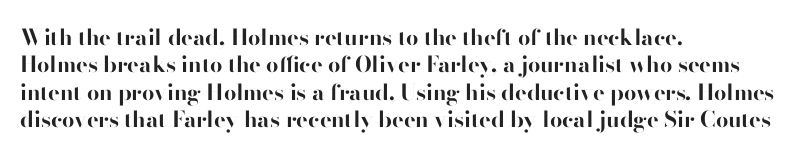
{"italic": "no", "bold": "yes", "underline": "no", "align": "left", "line_spacing": "normal", "line_spacing_ratio": 1.25, "letter_spacing": "normal", "letter_spacing_em": 0.0, "glyph_px": 22}
